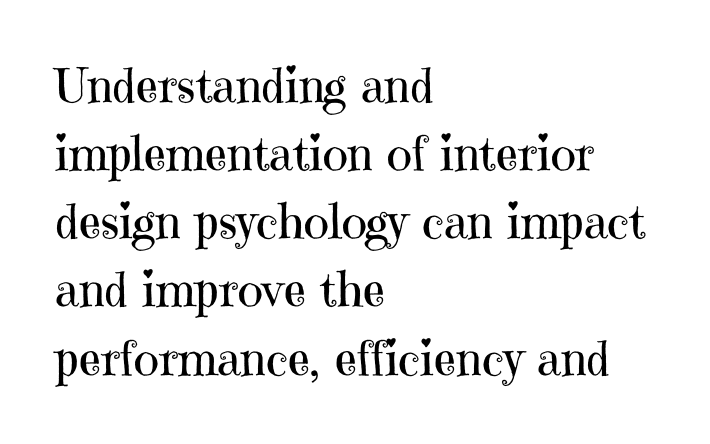
Descenders hang freely into open space. Do the characters align in a grid? No, the font is proportional. Look at the bottom of the vertical strokes: they flare into serifs here. Compared with a centered layout, this one pins lines to the left instead.
